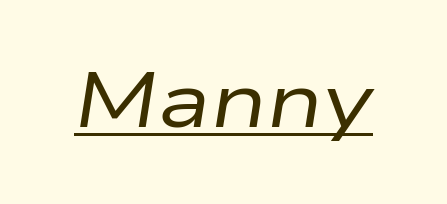
The image shows 77 px regular-weight, wide type, italic (leaning right); set normal letter spacing, underlined; low stroke contrast and a medium x-height.
